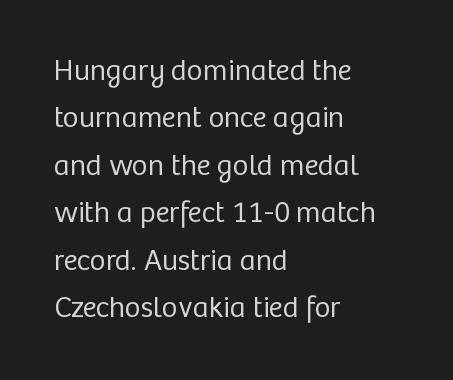
Q: Is the text bold? A: No.
Q: Is the text italic (slanted)? A: No, it is upright.
Q: Is the typeface a serif or a sans-serif typeface? A: Sans-serif.
Q: Is the text underlined? A: No.
Q: How is the paragraph aligned? A: Left-aligned.
Q: Is the spacing between letters normal or unusually wide? A: Normal.
Q: Is the spacing between lines tight, normal or loose? A: Normal.
Q: Width (condensed, normal, or wide)? A: Normal.
Q: Stroke contrast? A: Low.
Q: x-height? A: Medium.
Q: Monospaced? A: No.
